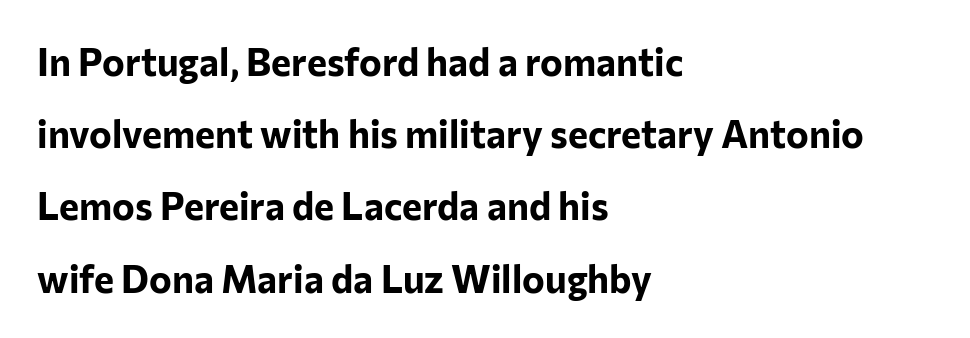
Q: Is the text bold? A: Yes.
Q: Is the text italic (slanted)? A: No, it is upright.
Q: Is the typeface a serif or a sans-serif typeface? A: Sans-serif.
Q: Is the text underlined? A: No.
Q: How is the paragraph aligned? A: Left-aligned.
Q: Is the spacing between letters normal or unusually wide? A: Normal.
Q: Is the spacing between lines tight, normal or loose? A: Loose.
Q: Width (condensed, normal, or wide)? A: Normal.
Q: Stroke contrast? A: Low.
Q: x-height? A: Medium.
Q: Monospaced? A: No.
